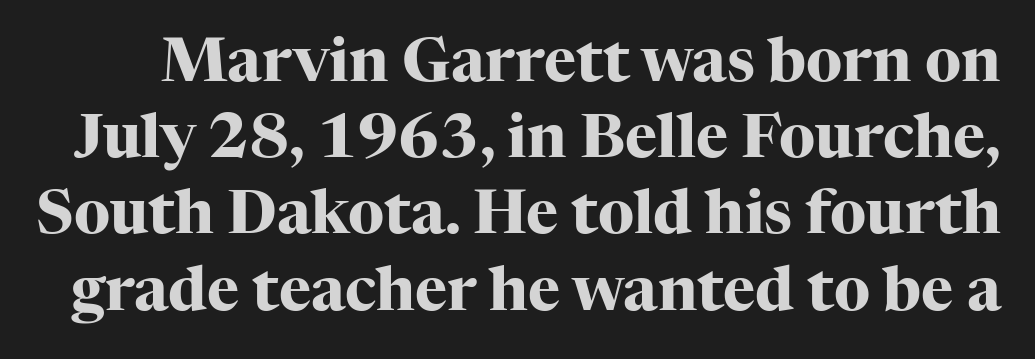
Q: Is the text bold? A: Yes.
Q: Is the text italic (slanted)? A: No, it is upright.
Q: Is the typeface a serif or a sans-serif typeface? A: Serif.
Q: Is the text underlined? A: No.
Q: Is the spacing between letters normal or unusually wide? A: Normal.
Q: Is the spacing between lines tight, normal or loose? A: Normal.
Q: Width (condensed, normal, or wide)? A: Normal.
Q: Stroke contrast? A: High.
Q: x-height? A: Medium.
Q: Monospaced? A: No.
